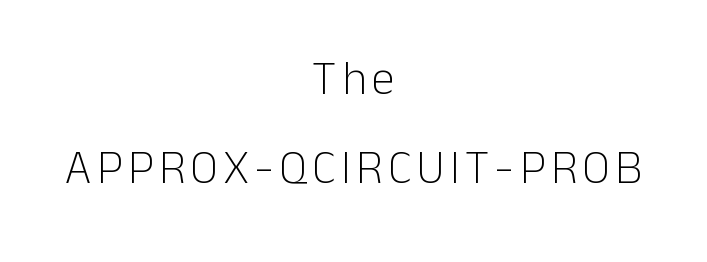
Q: Is the text bold? A: No.
Q: Is the text italic (slanted)? A: No, it is upright.
Q: Is the typeface a serif or a sans-serif typeface? A: Sans-serif.
Q: Is the text underlined? A: No.
Q: How is the paragraph aligned? A: Centered.
Q: Width (condensed, normal, or wide)? A: Normal.
Q: Stroke contrast? A: Low.
Q: x-height? A: Medium.
Q: Monospaced? A: No.
